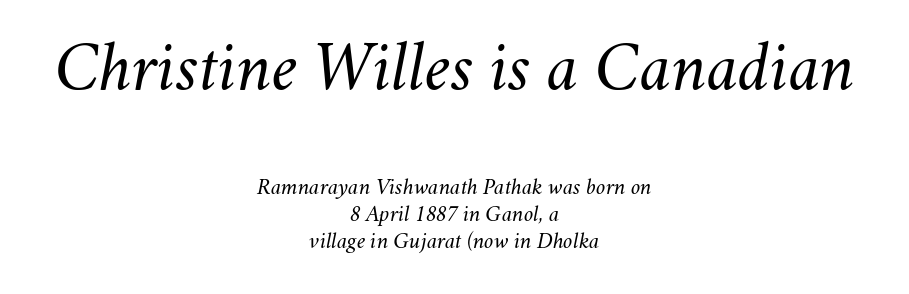
{"italic": "yes", "lean": "right", "slant_degrees": 11, "bold": "no", "weight": "regular", "width": "normal", "stroke_contrast": "medium", "x_height": "small", "monospaced": "no", "underline": "no", "align": "center", "line_spacing_ratio": 1.17, "letter_spacing": "normal", "letter_spacing_em": 0.0, "larger_block": "first", "size_ratio": 3.04, "glyph_px": 70}
